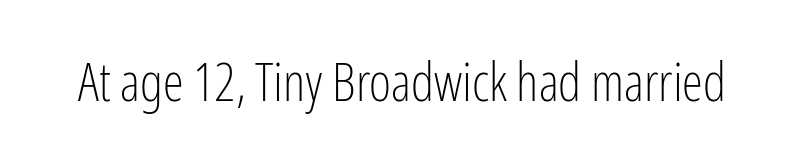
{"serif": "no", "italic": "no", "bold": "no", "weight": "light", "width": "condensed", "stroke_contrast": "low", "x_height": "medium", "monospaced": "no", "underline": "no", "letter_spacing": "normal", "letter_spacing_em": 0.0, "glyph_px": 53}
